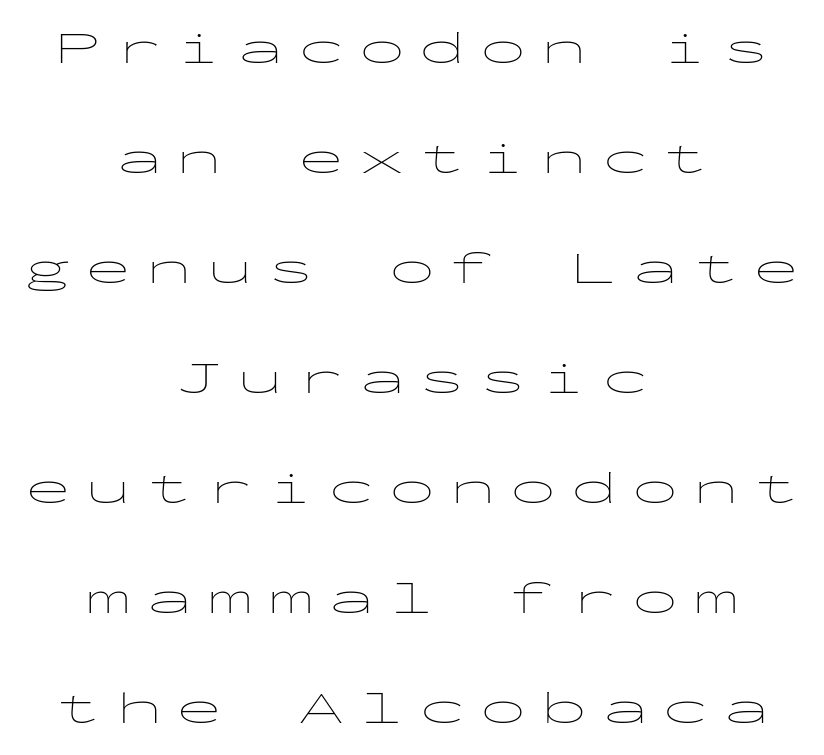
The glyphs are unaccompanied by any horizontal stroke below them. Nothing sits at the stroke ends, so this counts as sans-serif. Baseline-to-baseline distance is far greater than the letter height. Compared with typical body copy, the letter spacing here is much looser. The letters march in equal steps, a hallmark of fixed-pitch type. Is the stroke heavy? The answer is a plain regular-or-lighter.
